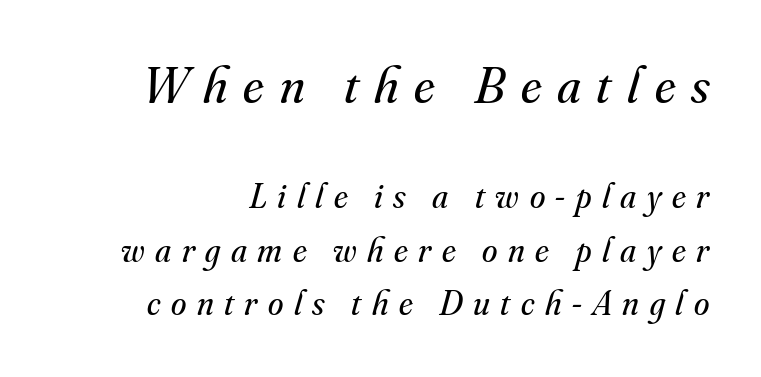
Q: Is the text bold? A: No.
Q: Is the text italic (slanted)? A: Yes, it leans right by about 16 degrees.
Q: Is the typeface a serif or a sans-serif typeface? A: Serif.
Q: Is the text underlined? A: No.
Q: Is the spacing between letters normal or unusually wide? A: Unusually wide.
Q: Is the spacing between lines tight, normal or loose? A: Normal.
Q: Which block of text is set in a larger size, the first (top) or the second (bottom)? A: The first (top) one.
Q: Width (condensed, normal, or wide)? A: Normal.
Q: Stroke contrast? A: Medium.
Q: x-height? A: Small.
Q: Monospaced? A: No.
